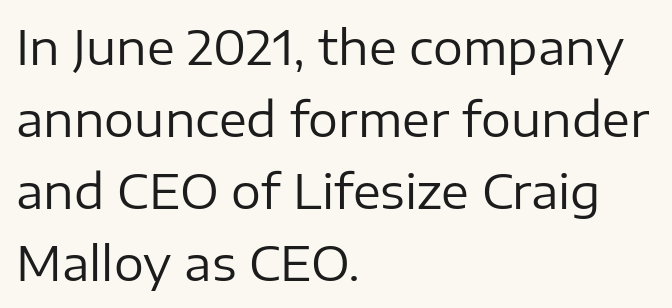
{"serif": "no", "italic": "no", "bold": "no", "weight": "regular", "width": "normal", "stroke_contrast": "low", "x_height": "medium", "monospaced": "no", "underline": "no", "align": "left", "line_spacing": "normal", "line_spacing_ratio": 1.53, "letter_spacing": "normal", "letter_spacing_em": 0.0, "glyph_px": 47}
